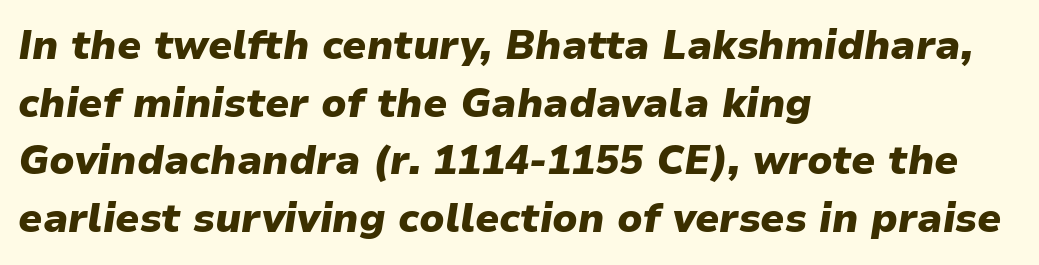
Q: Is the text bold? A: Yes.
Q: Is the text italic (slanted)? A: Yes, it leans right by about 9 degrees.
Q: Is the text underlined? A: No.
Q: How is the paragraph aligned? A: Left-aligned.
Q: Is the spacing between letters normal or unusually wide? A: Normal.
Q: Is the spacing between lines tight, normal or loose? A: Normal.
Q: Width (condensed, normal, or wide)? A: Normal.
Q: Stroke contrast? A: Low.
Q: x-height? A: Medium.
Q: Monospaced? A: No.
